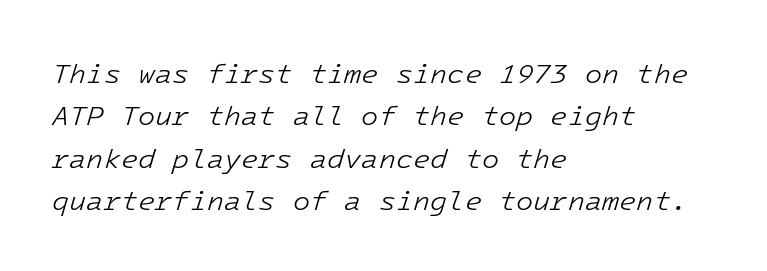
Q: Is the text bold? A: No.
Q: Is the text italic (slanted)? A: Yes, it leans right by about 16 degrees.
Q: Is the text underlined? A: No.
Q: How is the paragraph aligned? A: Left-aligned.
Q: Is the spacing between letters normal or unusually wide? A: Normal.
Q: Is the spacing between lines tight, normal or loose? A: Normal.
Q: Width (condensed, normal, or wide)? A: Normal.
Q: Stroke contrast? A: Low.
Q: x-height? A: Medium.
